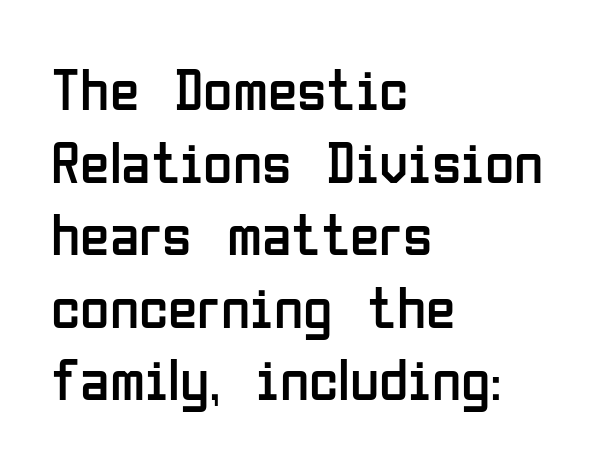
The image shows 60 px regular-weight, condensed sans-serif type, upright; set left-aligned, line spacing 1.21x, normal letter spacing, not underlined; low stroke contrast and a medium x-height.
